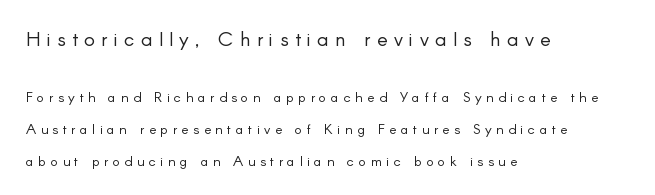
The image shows 20 px text type, upright; set left-aligned, loose line spacing (2.29x), unusually wide letter spacing (+0.32 em), not underlined; the first (top) block is 1.43x larger.
